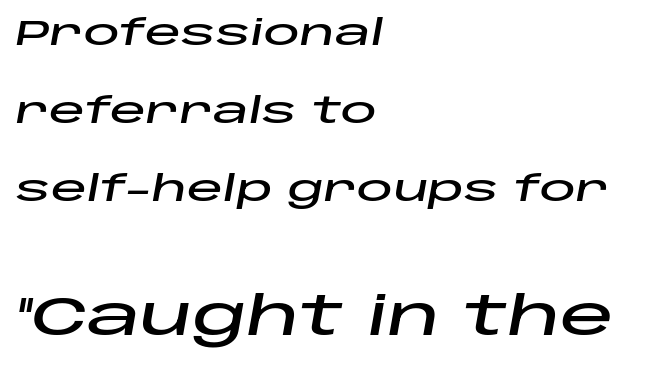
The second block has been scaled up relative to the first. Underlining? Definitely not there. Students, note that the glyphs here touch the page at normal intervals. Note the varied advance widths — an 'i' is clearly narrower than an 'm'.
